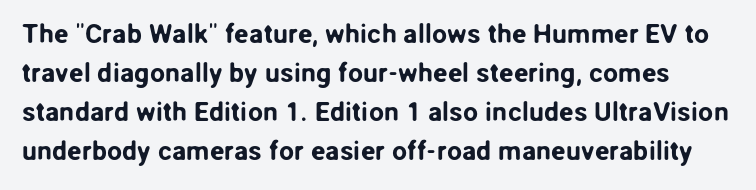
Does the leading feel generous? No, just average. Each row of text sits above clean, open space. You can tell it's not italic because the verticals are truly vertical. Honestly, the letter spacing is just normal — you wouldn't notice it.
